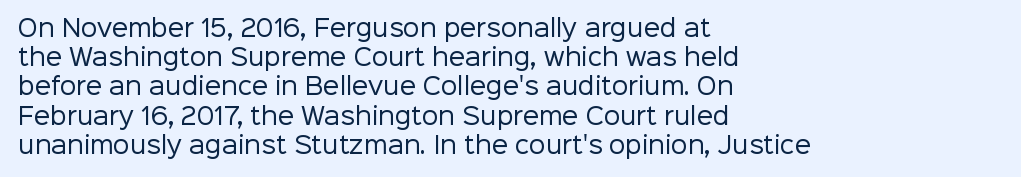
{"italic": "no", "bold": "no", "underline": "no", "align": "left", "line_spacing": "normal", "line_spacing_ratio": 1.27, "letter_spacing": "normal", "letter_spacing_em": 0.0, "glyph_px": 23}
